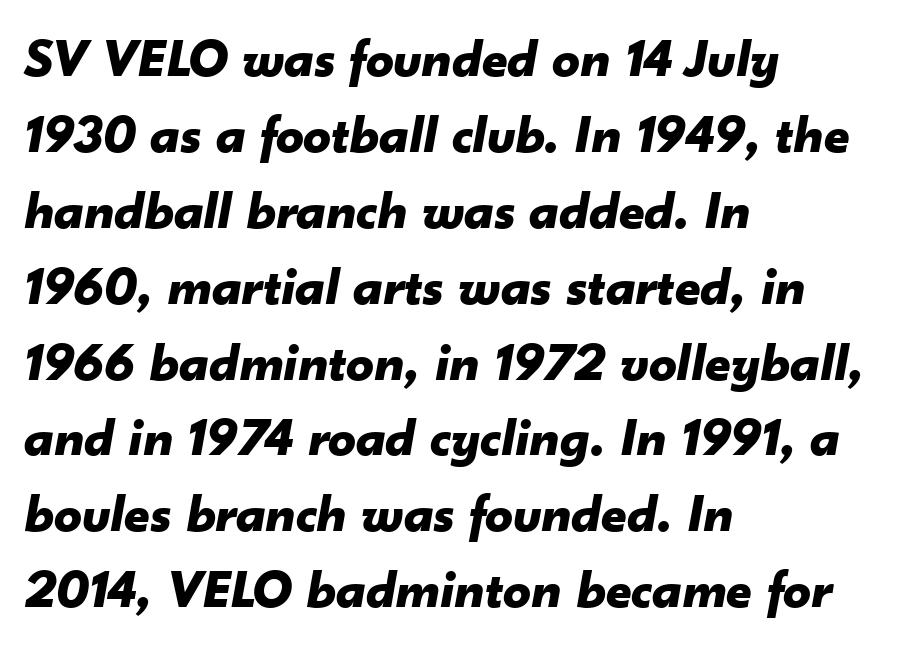
{"italic": "yes", "lean": "right", "slant_degrees": 10, "bold": "yes", "weight": "bold", "width": "normal", "stroke_contrast": "low", "x_height": "small", "monospaced": "no", "underline": "no", "align": "left", "line_spacing": "normal", "line_spacing_ratio": 1.38, "letter_spacing": "normal", "letter_spacing_em": 0.0, "glyph_px": 55}
